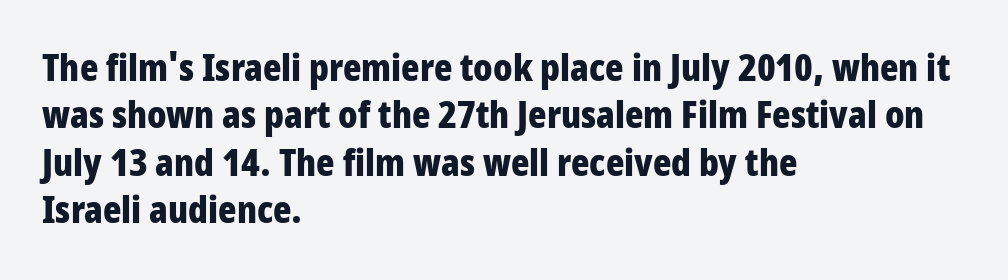
The image shows 38 px bold, condensed sans-serif type, upright; set left-aligned, normal line spacing (1.25x), normal letter spacing, not underlined; low stroke contrast and a large x-height.
